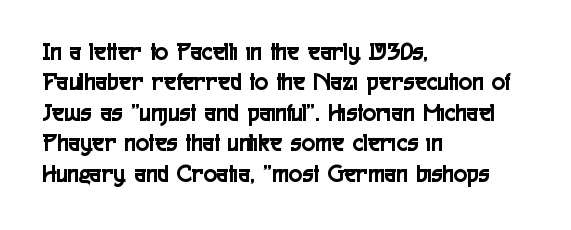
The image shows 25 px text type, upright; set left-aligned, line spacing 1.22x, normal letter spacing, not underlined.
